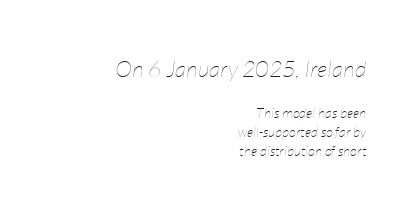
{"italic": "yes", "lean": "right", "slant_degrees": 7, "bold": "no", "underline": "no", "align": "right", "line_spacing": "normal", "line_spacing_ratio": 1.36, "letter_spacing": "normal", "letter_spacing_em": 0.0, "larger_block": "first", "size_ratio": 1.64, "glyph_px": 23}
